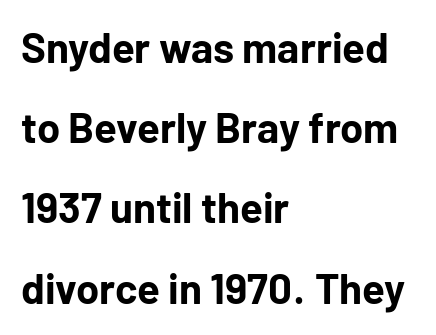
The image shows 42 px bold sans-serif type, upright; set left-aligned, loose line spacing (1.91x), normal letter spacing, not underlined; low stroke contrast and a medium x-height.
